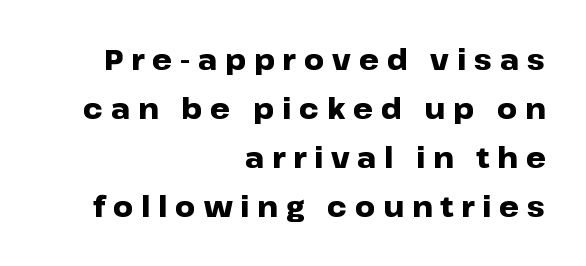
In terms of posture, this sample is upright. Compared with typical body copy, the letter spacing here is much looser. The face used here is proportionally spaced, like ordinary book or web type. Set as a true bold cut, around the 700 mark. The zone under the glyphs is completely vacant. Typographically, this falls in the sans-serif category.
